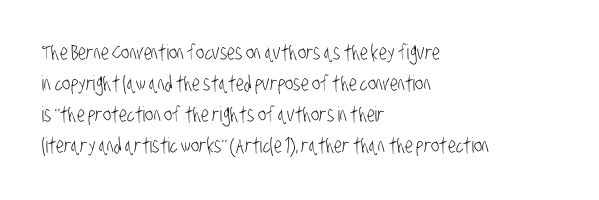
{"bold": "no", "underline": "no", "align": "left", "line_spacing": "normal", "line_spacing_ratio": 1.48, "letter_spacing": "normal", "letter_spacing_em": 0.0, "glyph_px": 21}
